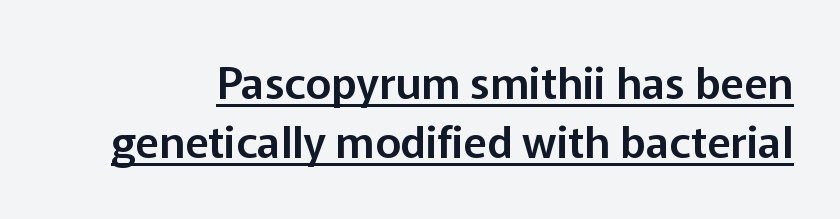
The image shows 44 px sans-serif type, upright; set normal line spacing (1.35x), normal letter spacing, underlined; low stroke contrast and a medium x-height.
